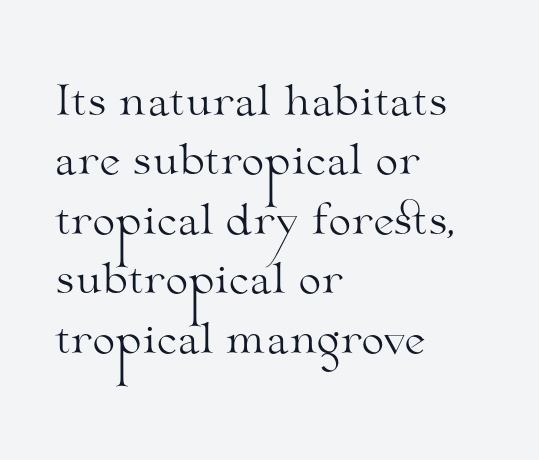
Q: Is the text bold? A: No.
Q: Is the text italic (slanted)? A: No, it is upright.
Q: Is the typeface a serif or a sans-serif typeface? A: Serif.
Q: Is the text underlined? A: No.
Q: How is the paragraph aligned? A: Left-aligned.
Q: Is the spacing between letters normal or unusually wide? A: Normal.
Q: Is the spacing between lines tight, normal or loose? A: Normal.
Q: Width (condensed, normal, or wide)? A: Wide.
Q: Stroke contrast? A: Medium.
Q: x-height? A: Small.
Q: Monospaced? A: No.
